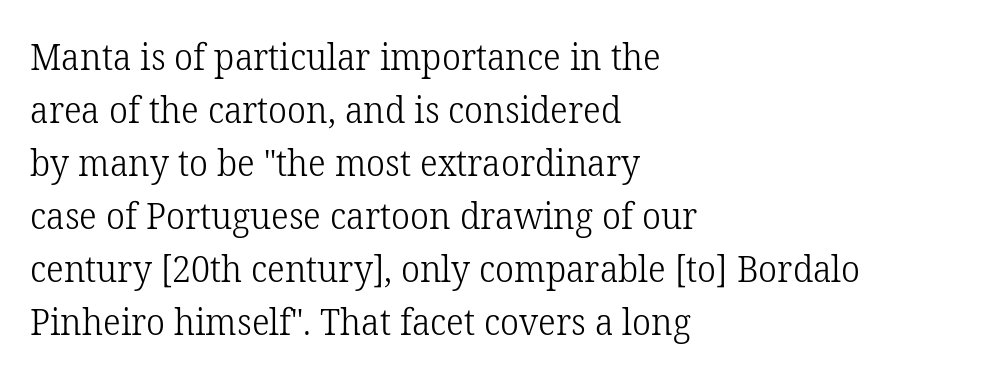
Q: Is the text bold? A: No.
Q: Is the text italic (slanted)? A: No, it is upright.
Q: Is the typeface a serif or a sans-serif typeface? A: Serif.
Q: Is the text underlined? A: No.
Q: How is the paragraph aligned? A: Left-aligned.
Q: Is the spacing between letters normal or unusually wide? A: Normal.
Q: Is the spacing between lines tight, normal or loose? A: Normal.
Q: Width (condensed, normal, or wide)? A: Normal.
Q: Stroke contrast? A: Low.
Q: x-height? A: Medium.
Q: Monospaced? A: No.
